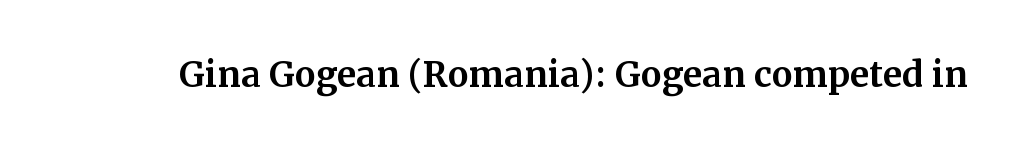
{"serif": "yes", "italic": "no", "width": "normal", "stroke_contrast": "medium", "x_height": "medium", "monospaced": "no", "underline": "no", "letter_spacing": "normal", "letter_spacing_em": 0.0, "glyph_px": 47}
